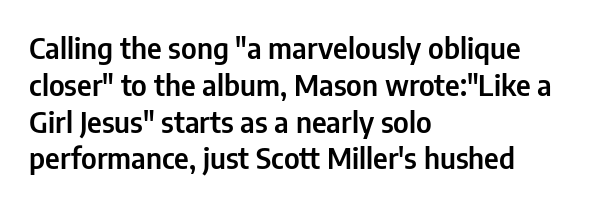
The image shows 29 px condensed sans-serif type, upright; set left-aligned, normal line spacing (1.27x), normal letter spacing, not underlined; low stroke contrast and a medium x-height.
